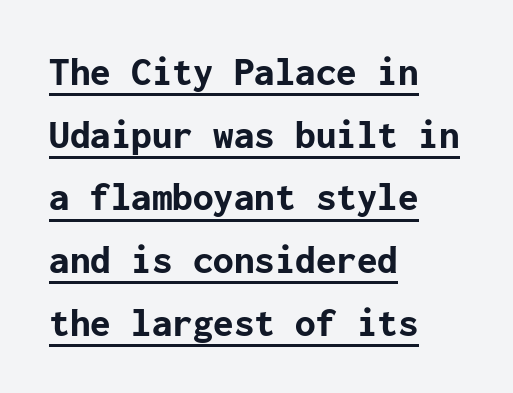
{"serif": "no", "italic": "no", "bold": "yes", "weight": "bold", "width": "normal", "stroke_contrast": "low", "x_height": "medium", "underline": "yes", "align": "left", "line_spacing": "normal", "line_spacing_ratio": 1.53, "letter_spacing": "normal", "letter_spacing_em": 0.0, "glyph_px": 41}
